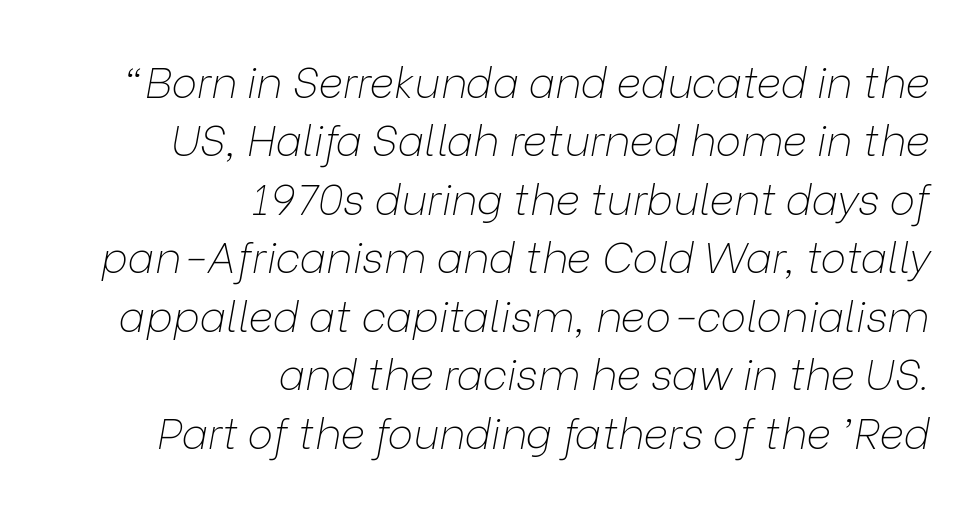
The image shows 43 px thin type, italic (leaning right); set right-aligned, normal line spacing (1.36x), normal letter spacing, not underlined; low stroke contrast and a medium x-height.
